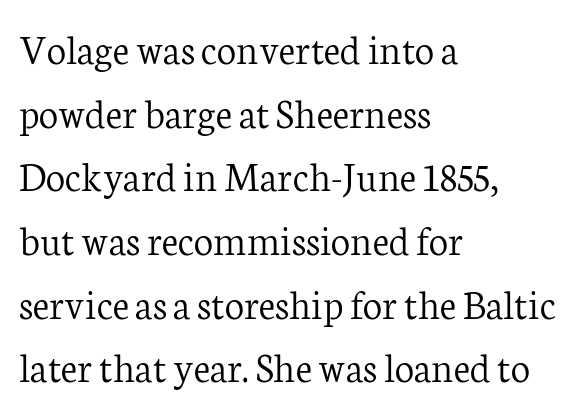
Q: Is the text bold? A: No.
Q: Is the text italic (slanted)? A: No, it is upright.
Q: Is the typeface a serif or a sans-serif typeface? A: Serif.
Q: Is the text underlined? A: No.
Q: How is the paragraph aligned? A: Left-aligned.
Q: Is the spacing between letters normal or unusually wide? A: Normal.
Q: Is the spacing between lines tight, normal or loose? A: Normal.
Q: Width (condensed, normal, or wide)? A: Normal.
Q: Stroke contrast? A: Low.
Q: x-height? A: Medium.
Q: Monospaced? A: No.
